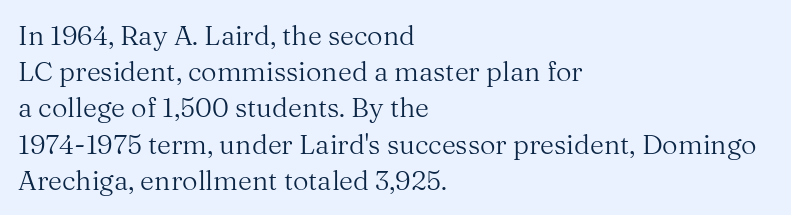
The strokes carry an ordinary text weight at most. Teacher's note: observe the even left margin — that is flush-left alignment. The lines sit at an ordinary, default distance from one another. Does extra space separate the letters? No, they use regular spacing. Posture: vertical. The specimen omits any rule beneath the text block's lines.
